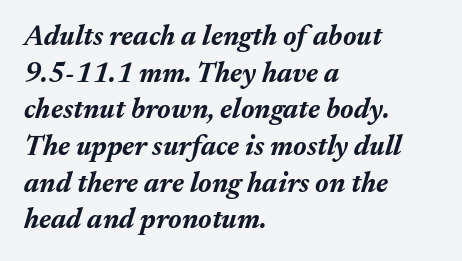
{"italic": "yes", "lean": "right", "slant_degrees": 17, "bold": "yes", "weight": "bold", "width": "normal", "stroke_contrast": "medium", "x_height": "medium", "monospaced": "no", "underline": "no", "align": "left", "line_spacing": "normal", "line_spacing_ratio": 1.31, "letter_spacing": "normal", "letter_spacing_em": 0.0, "glyph_px": 28}
